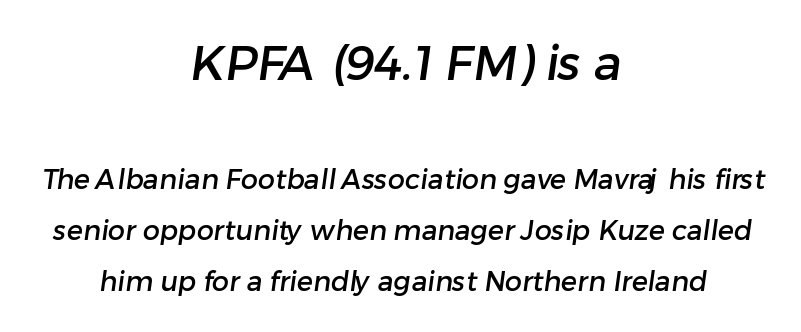
Q: Is the typeface a serif or a sans-serif typeface? A: Sans-serif.
Q: Is the text underlined? A: No.
Q: How is the paragraph aligned? A: Centered.
Q: Is the spacing between letters normal or unusually wide? A: Normal.
Q: Which block of text is set in a larger size, the first (top) or the second (bottom)? A: The first (top) one.
Q: Width (condensed, normal, or wide)? A: Normal.
Q: Stroke contrast? A: Low.
Q: x-height? A: Medium.
Q: Monospaced? A: No.
